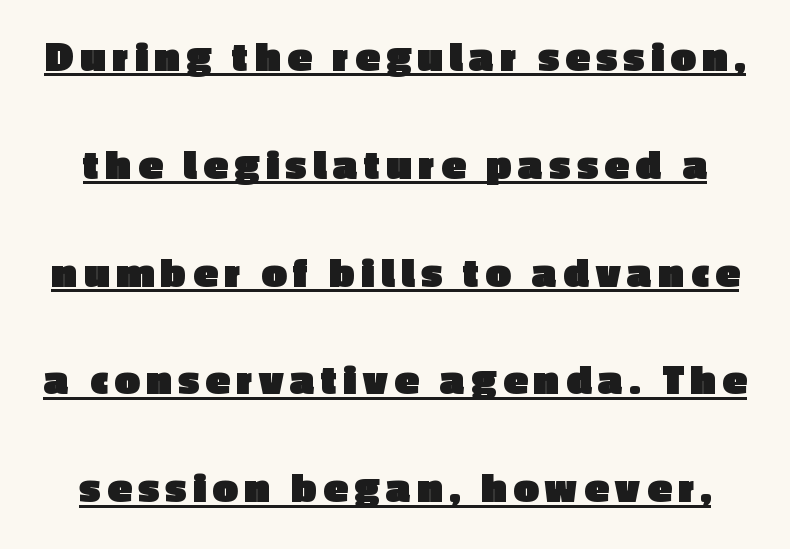
The image shows 44 px heavy sans-serif type, upright; set loose line spacing (2.45x), underlined; a medium x-height.
